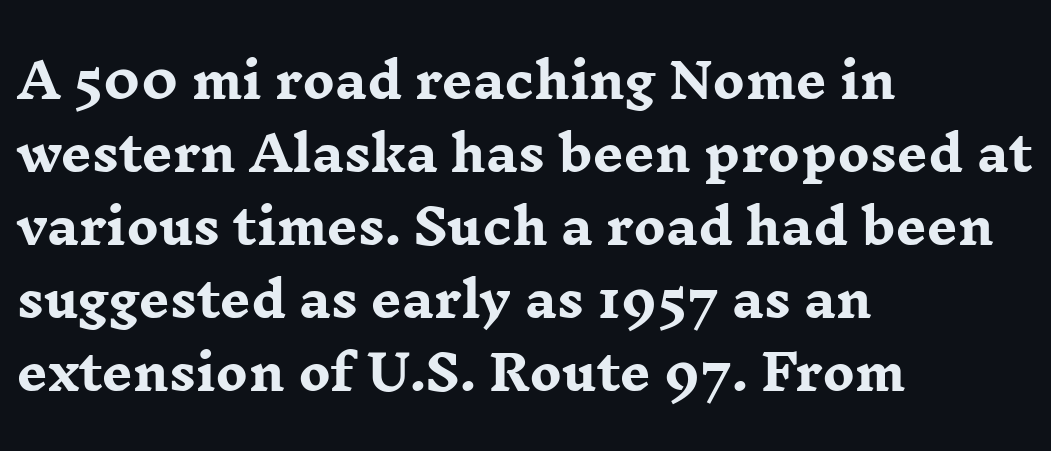
The image shows 48 px heavy, wide serif type, upright; set left-aligned, normal line spacing (1.52x), normal letter spacing, not underlined; low stroke contrast and a medium x-height.
